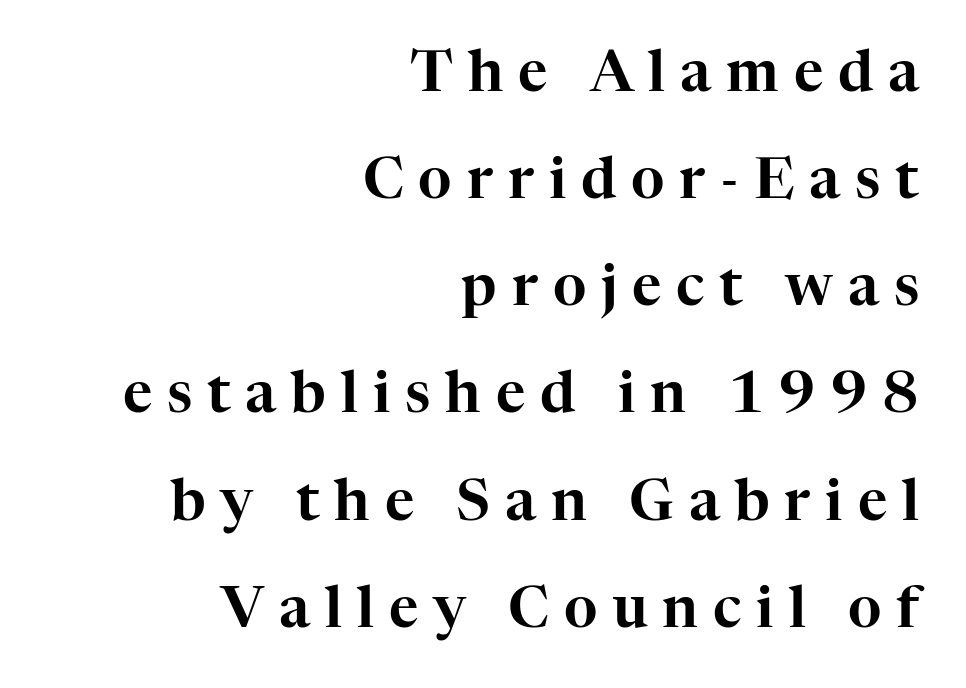
Posture: upright roman. Tracking here is generous; glyphs stand well apart from one another. Each letter keeps its own natural width here, so spacing adapts to shape. The rag falls on the left side of this text block. Plain, unruled lines of type. In terms of letterform style, serifs are clearly present.
